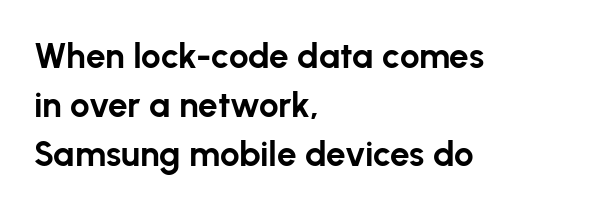
{"serif": "no", "italic": "no", "bold": "yes", "weight": "bold", "width": "normal", "stroke_contrast": "low", "x_height": "medium", "monospaced": "no", "underline": "no", "align": "left", "line_spacing": "normal", "line_spacing_ratio": 1.4, "letter_spacing": "normal", "letter_spacing_em": 0.0, "glyph_px": 35}
